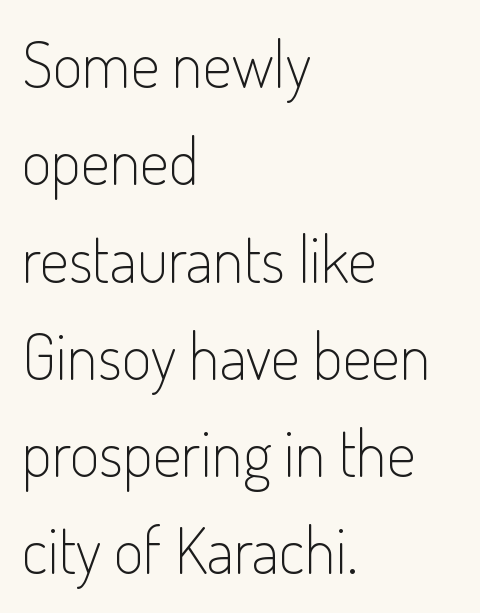
{"serif": "no", "italic": "no", "bold": "no", "weight": "light", "width": "condensed", "stroke_contrast": "low", "x_height": "small", "monospaced": "no", "underline": "no", "align": "left", "line_spacing": "normal", "line_spacing_ratio": 1.52, "letter_spacing": "normal", "letter_spacing_em": 0.0, "glyph_px": 64}
